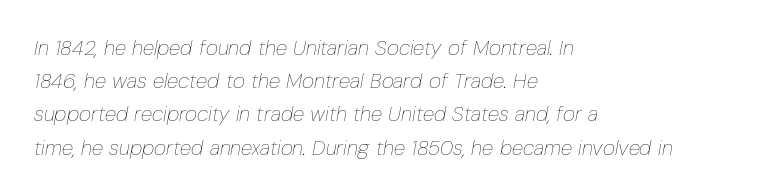
Q: Is the text bold? A: No.
Q: Is the text italic (slanted)? A: Yes, it leans right by about 10 degrees.
Q: Is the text underlined? A: No.
Q: How is the paragraph aligned? A: Left-aligned.
Q: Is the spacing between letters normal or unusually wide? A: Normal.
Q: Is the spacing between lines tight, normal or loose? A: Normal.
